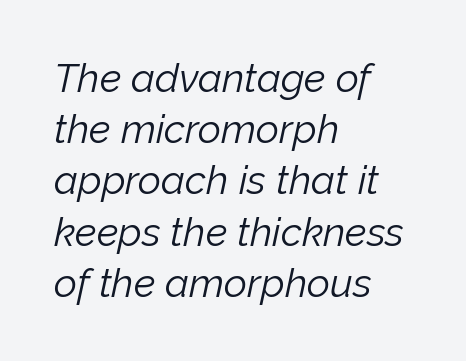
Q: Is the text bold? A: No.
Q: Is the text italic (slanted)? A: Yes, it leans right by about 12 degrees.
Q: Is the text underlined? A: No.
Q: How is the paragraph aligned? A: Left-aligned.
Q: Is the spacing between letters normal or unusually wide? A: Normal.
Q: Is the spacing between lines tight, normal or loose? A: Normal.
Q: Width (condensed, normal, or wide)? A: Normal.
Q: Stroke contrast? A: Low.
Q: x-height? A: Medium.
Q: Monospaced? A: No.
